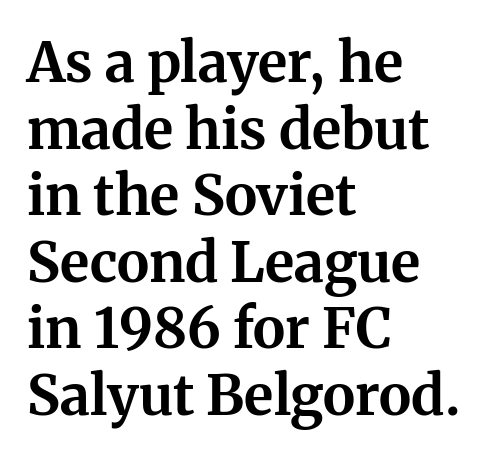
{"serif": "yes", "italic": "no", "bold": "yes", "weight": "bold", "width": "normal", "stroke_contrast": "medium", "x_height": "medium", "monospaced": "no", "underline": "no", "align": "left", "line_spacing_ratio": 1.21, "letter_spacing": "normal", "letter_spacing_em": 0.0, "glyph_px": 55}
